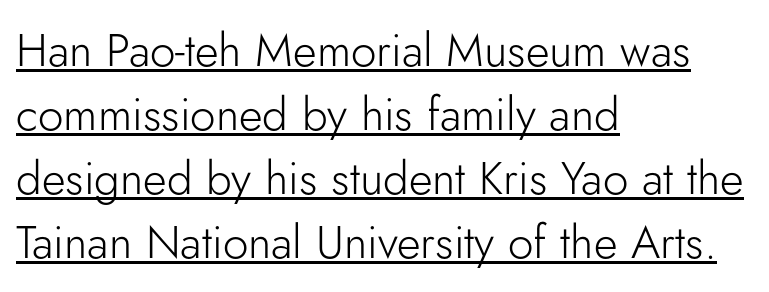
This rendering uses left alignment, leaving the right contour irregular. Characters remain perfectly vertical along every line. The rendering uses a moderate line-height, typical for paragraphs. This rendering employs a face without finishing strokes, i.e., a sans-serif.
